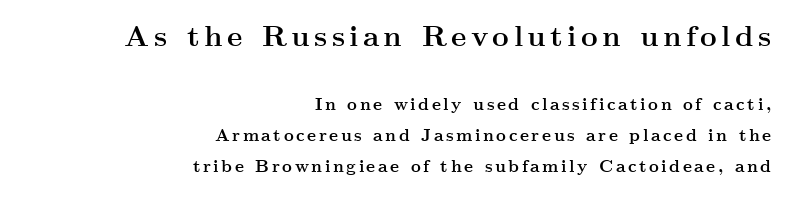
The image shows 29 px semibold, wide serif type, upright; set right-aligned, line spacing 1.83x, not underlined; the first (top) block is 1.71x larger; medium stroke contrast and a small x-height.
